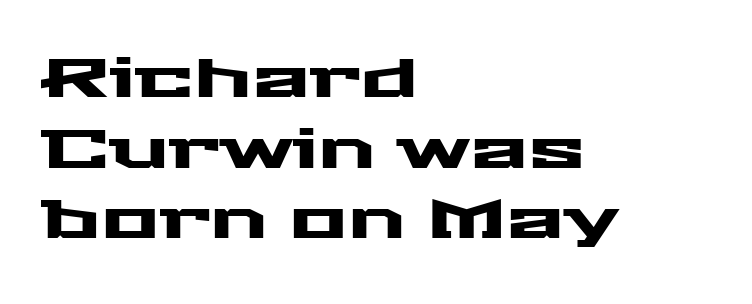
Words appear dense and cohesive because spacing is normal. Successive baselines arrive at the customary interval. Note the varied advance widths — an 'i' is clearly narrower than an 'm'. A clean baseline with only descenders dipping below it. Layout note: lines flush left. The letters carry no serifs — their stems end cleanly without finishing strokes.
